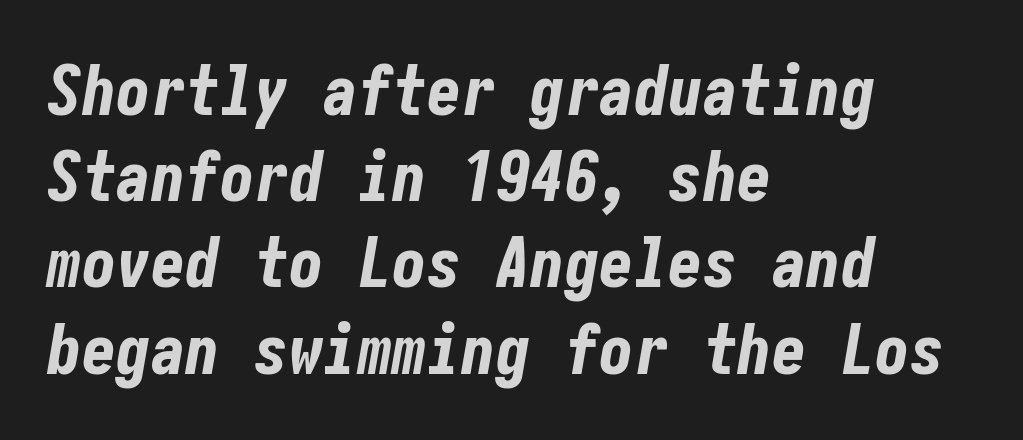
Q: Is the text bold? A: Yes.
Q: Is the text italic (slanted)? A: Yes, it leans right by about 10 degrees.
Q: Is the text underlined? A: No.
Q: How is the paragraph aligned? A: Left-aligned.
Q: Is the spacing between letters normal or unusually wide? A: Normal.
Q: Is the spacing between lines tight, normal or loose? A: Normal.
Q: Width (condensed, normal, or wide)? A: Condensed.
Q: Stroke contrast? A: Low.
Q: x-height? A: Medium.
